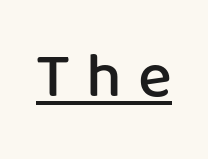
{"serif": "no", "italic": "no", "bold": "semi", "weight": "semibold", "width": "normal", "stroke_contrast": "low", "x_height": "medium", "monospaced": "no", "underline": "yes", "letter_spacing": "wide", "letter_spacing_em": 0.25, "glyph_px": 64}
